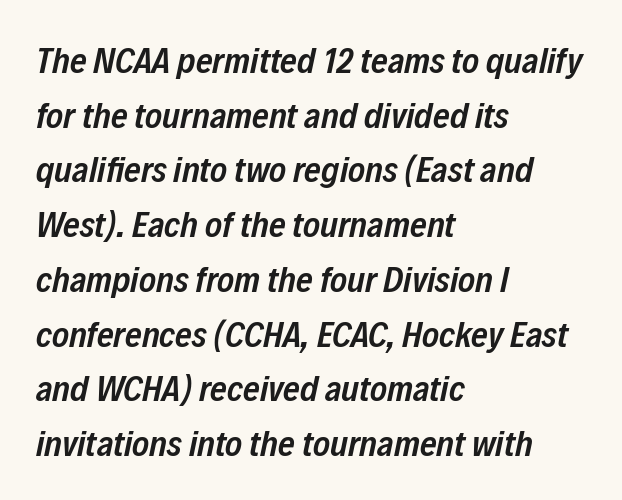
{"italic": "yes", "lean": "right", "slant_degrees": 12, "bold": "semi", "weight": "semibold", "width": "condensed", "stroke_contrast": "low", "x_height": "medium", "monospaced": "no", "underline": "no", "align": "left", "line_spacing": "normal", "line_spacing_ratio": 1.52, "letter_spacing": "normal", "letter_spacing_em": 0.0, "glyph_px": 36}
